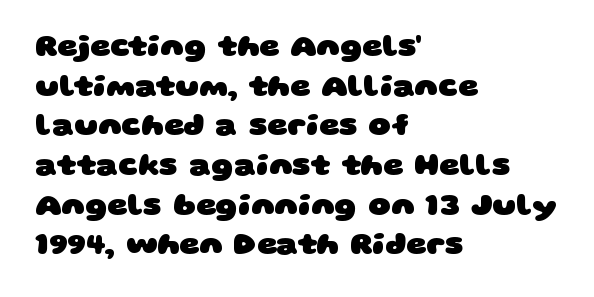
{"serif": "no", "bold": "yes", "weight": "heavy", "width": "wide", "stroke_contrast": "low", "x_height": "large", "monospaced": "no", "underline": "no", "align": "left", "line_spacing": "normal", "line_spacing_ratio": 1.28, "letter_spacing": "normal", "letter_spacing_em": 0.0, "glyph_px": 31}
